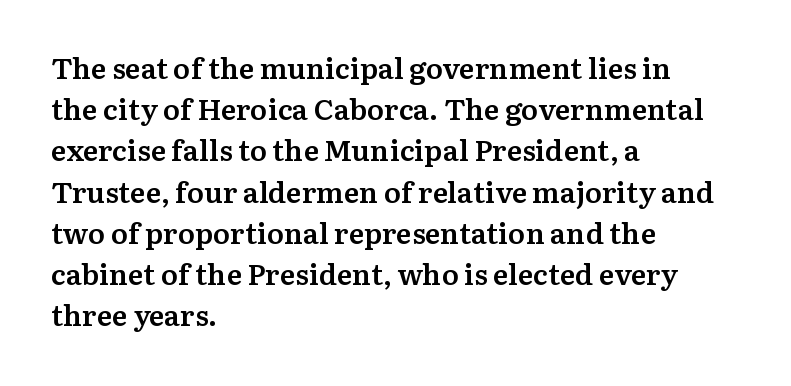
Q: Is the text bold? A: Semi-bold.
Q: Is the text italic (slanted)? A: No, it is upright.
Q: Is the typeface a serif or a sans-serif typeface? A: Serif.
Q: Is the text underlined? A: No.
Q: How is the paragraph aligned? A: Left-aligned.
Q: Is the spacing between letters normal or unusually wide? A: Normal.
Q: Is the spacing between lines tight, normal or loose? A: Normal.
Q: Width (condensed, normal, or wide)? A: Normal.
Q: Stroke contrast? A: Medium.
Q: x-height? A: Medium.
Q: Monospaced? A: No.
